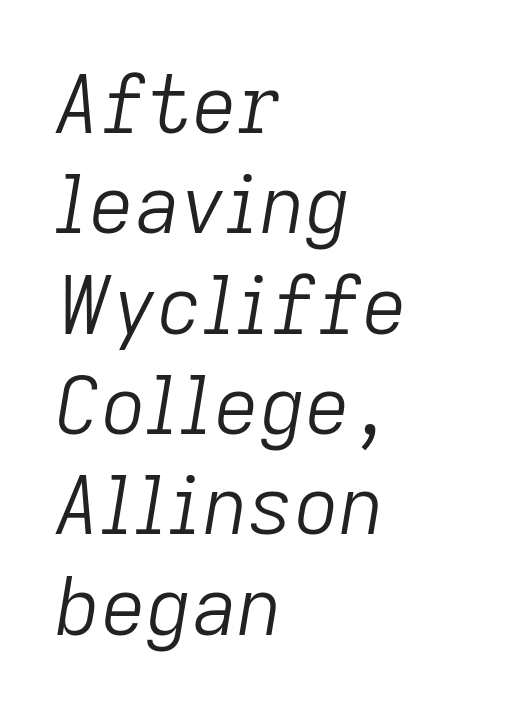
Q: Is the text bold? A: No.
Q: Is the text italic (slanted)? A: Yes, it leans right by about 9 degrees.
Q: Is the text underlined? A: No.
Q: How is the paragraph aligned? A: Left-aligned.
Q: Is the spacing between letters normal or unusually wide? A: Normal.
Q: Is the spacing between lines tight, normal or loose? A: Normal.
Q: Width (condensed, normal, or wide)? A: Normal.
Q: Stroke contrast? A: Low.
Q: x-height? A: Medium.
Q: Monospaced? A: No.
